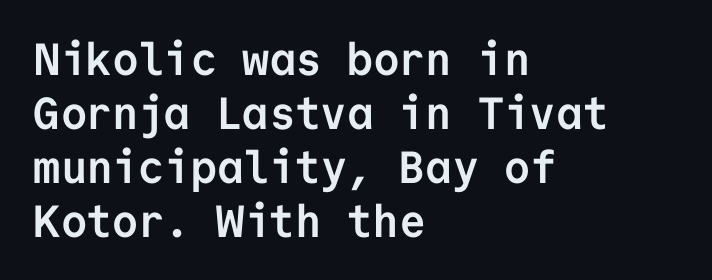
The image shows 45 px semibold sans-serif type, upright, monospaced; set left-aligned, line spacing 1.2x, normal letter spacing, not underlined; low stroke contrast and a medium x-height.
